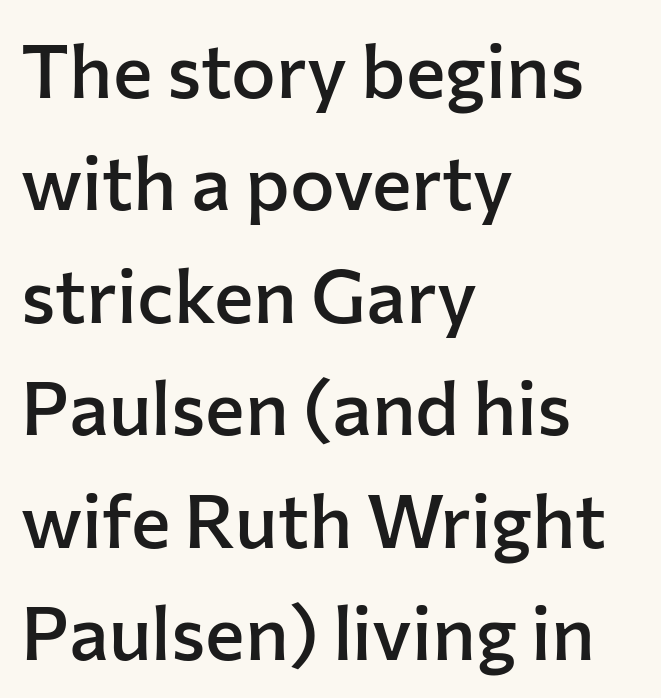
{"serif": "no", "italic": "no", "bold": "semi", "weight": "semibold", "width": "normal", "stroke_contrast": "low", "x_height": "medium", "monospaced": "no", "underline": "no", "align": "left", "line_spacing": "normal", "line_spacing_ratio": 1.5, "letter_spacing": "normal", "letter_spacing_em": 0.0, "glyph_px": 75}
